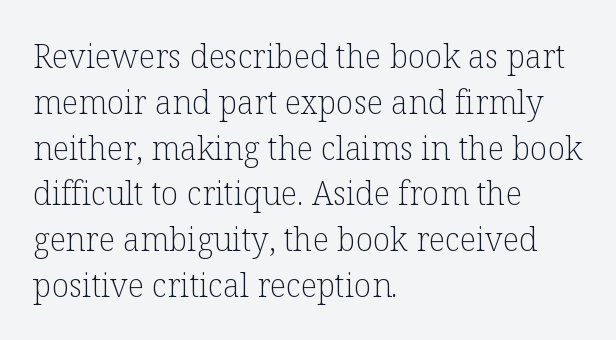
The image shows 32 px light serif type, upright; set left-aligned, normal line spacing (1.43x), normal letter spacing, not underlined; low stroke contrast and a medium x-height.
